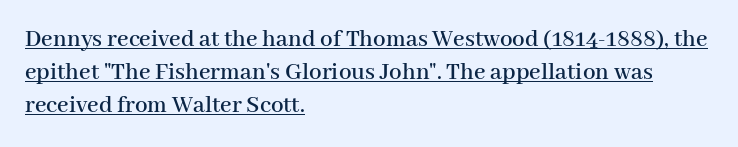
The image shows 25 px text type, upright; set left-aligned, normal line spacing (1.33x), normal letter spacing, underlined.
